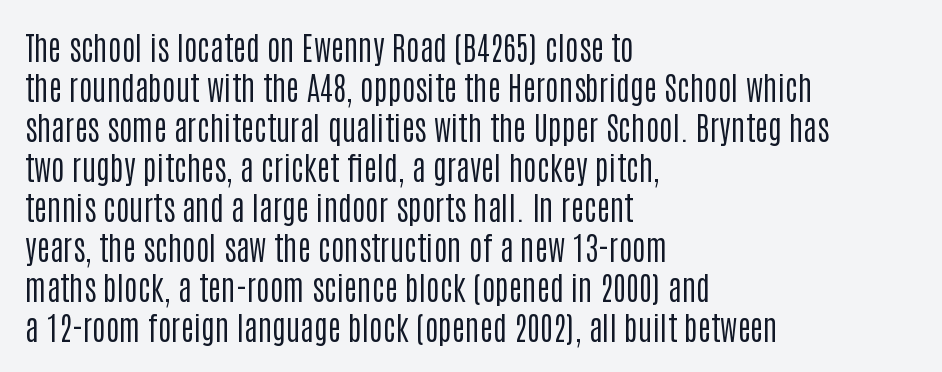
Q: Is the text bold? A: No.
Q: Is the text italic (slanted)? A: No, it is upright.
Q: Is the typeface a serif or a sans-serif typeface? A: Sans-serif.
Q: Is the text underlined? A: No.
Q: How is the paragraph aligned? A: Left-aligned.
Q: Is the spacing between letters normal or unusually wide? A: Normal.
Q: Is the spacing between lines tight, normal or loose? A: Normal.
Q: Width (condensed, normal, or wide)? A: Condensed.
Q: Stroke contrast? A: Low.
Q: x-height? A: Large.
Q: Monospaced? A: No.
